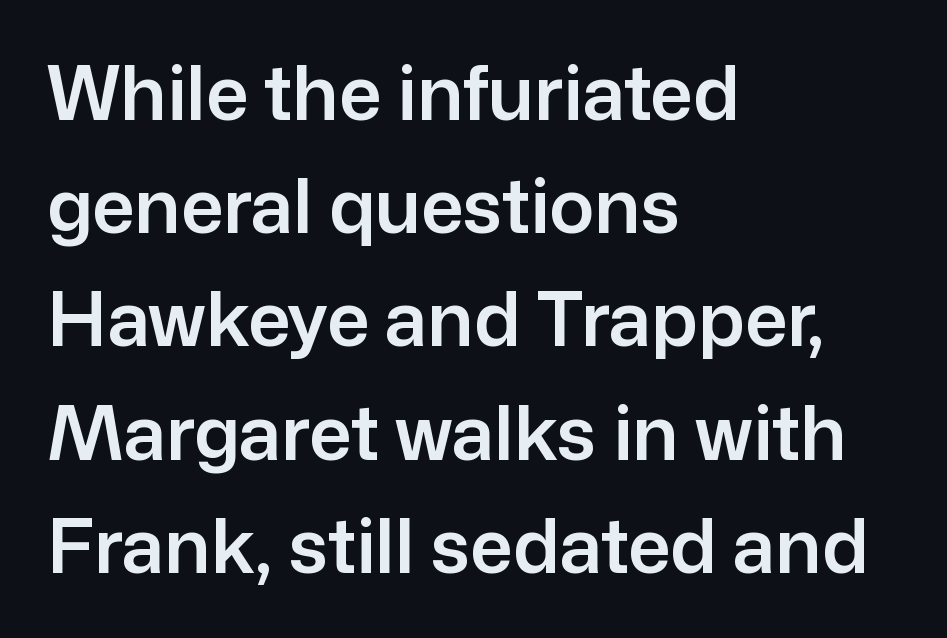
Q: Is the text italic (slanted)? A: No, it is upright.
Q: Is the typeface a serif or a sans-serif typeface? A: Sans-serif.
Q: Is the text underlined? A: No.
Q: How is the paragraph aligned? A: Left-aligned.
Q: Is the spacing between letters normal or unusually wide? A: Normal.
Q: Is the spacing between lines tight, normal or loose? A: Normal.
Q: Width (condensed, normal, or wide)? A: Normal.
Q: Stroke contrast? A: Low.
Q: x-height? A: Medium.
Q: Monospaced? A: No.
